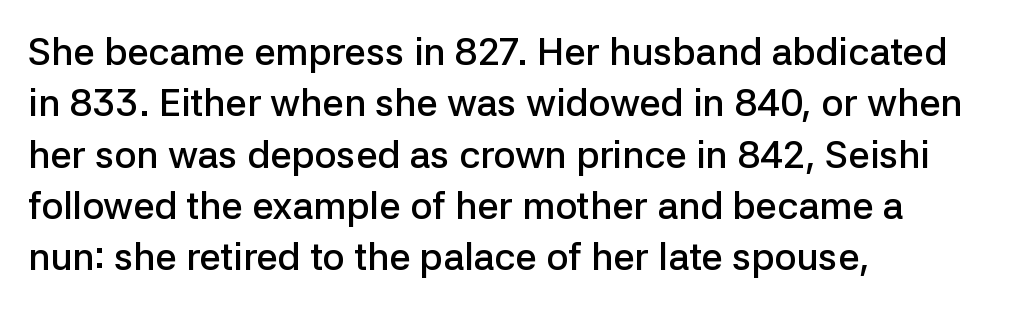
Q: Is the text bold? A: Semi-bold.
Q: Is the text italic (slanted)? A: No, it is upright.
Q: Is the typeface a serif or a sans-serif typeface? A: Sans-serif.
Q: Is the text underlined? A: No.
Q: How is the paragraph aligned? A: Left-aligned.
Q: Is the spacing between letters normal or unusually wide? A: Normal.
Q: Is the spacing between lines tight, normal or loose? A: Normal.
Q: Width (condensed, normal, or wide)? A: Normal.
Q: Stroke contrast? A: Low.
Q: x-height? A: Medium.
Q: Monospaced? A: No.
